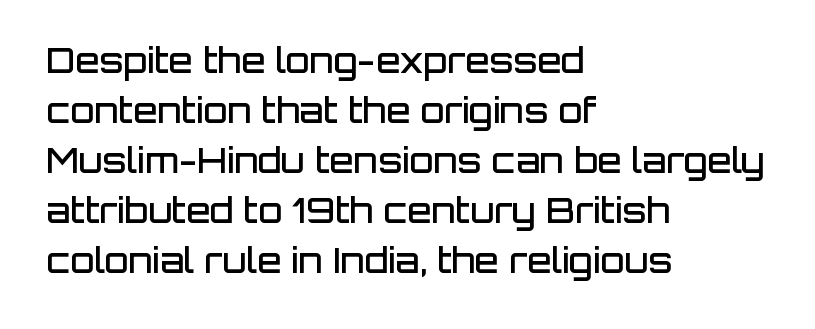
Q: Is the text bold? A: Semi-bold.
Q: Is the text italic (slanted)? A: No, it is upright.
Q: Is the typeface a serif or a sans-serif typeface? A: Sans-serif.
Q: Is the text underlined? A: No.
Q: How is the paragraph aligned? A: Left-aligned.
Q: Is the spacing between letters normal or unusually wide? A: Normal.
Q: Is the spacing between lines tight, normal or loose? A: Normal.
Q: Width (condensed, normal, or wide)? A: Normal.
Q: Stroke contrast? A: Low.
Q: x-height? A: Large.
Q: Monospaced? A: No.
